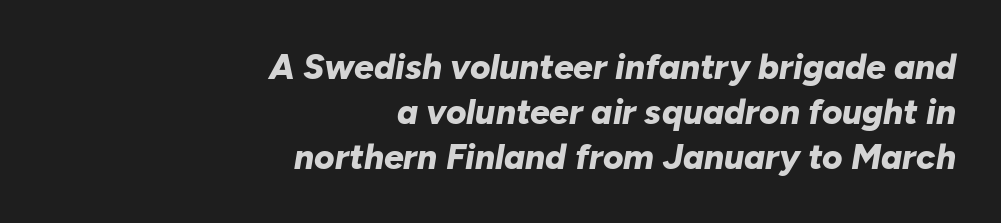
{"italic": "yes", "lean": "right", "slant_degrees": 10, "bold": "yes", "weight": "bold", "width": "normal", "stroke_contrast": "low", "x_height": "medium", "monospaced": "no", "underline": "no", "align": "right", "line_spacing": "normal", "line_spacing_ratio": 1.28, "letter_spacing": "normal", "letter_spacing_em": 0.0, "glyph_px": 35}
